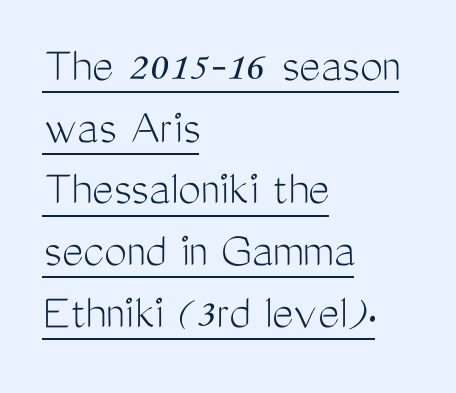
The image shows 51 px light, condensed sans-serif type, upright; set left-aligned, line spacing 1.21x, normal letter spacing, underlined; medium stroke contrast and a medium x-height.
